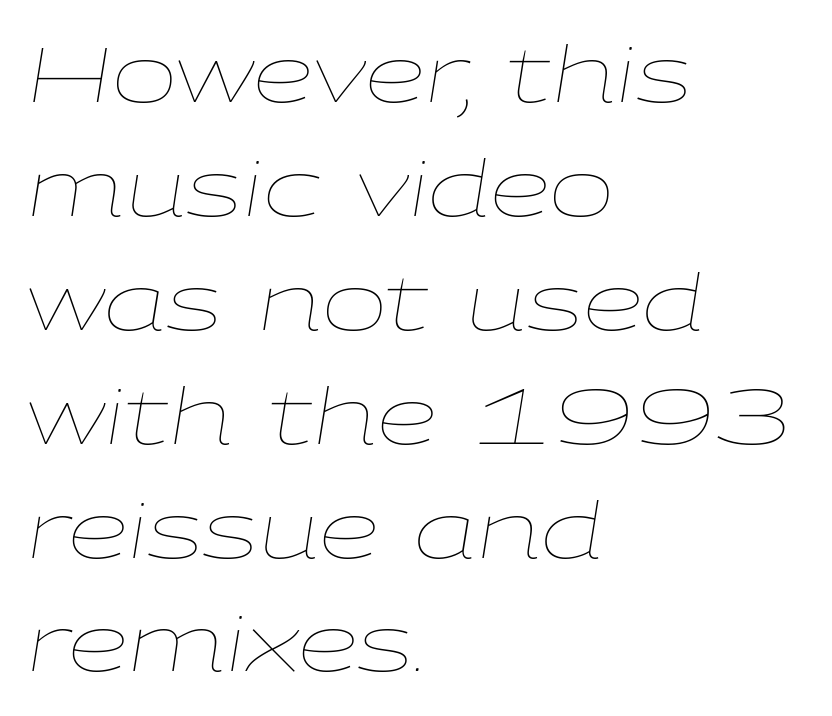
The image shows 78 px thin, wide type, italic (leaning right); set left-aligned, normal line spacing (1.46x), normal letter spacing, not underlined; low stroke contrast and a medium x-height.
